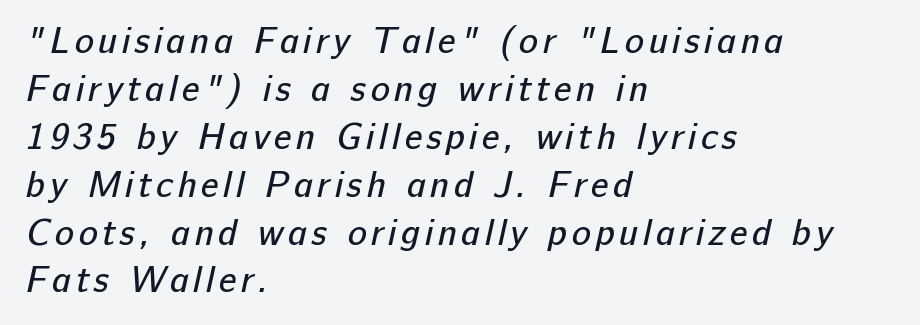
The image shows 36 px regular-weight sans-serif type; set left-aligned, normal line spacing (1.33x), not underlined; low stroke contrast and a medium x-height.
